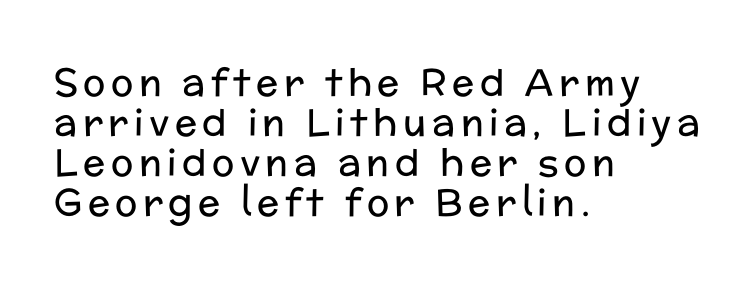
{"serif": "no", "italic": "no", "bold": "no", "weight": "regular", "width": "normal", "stroke_contrast": "low", "x_height": "medium", "monospaced": "no", "underline": "no", "align": "left", "line_spacing": "tight", "line_spacing_ratio": 1.08, "glyph_px": 37}
